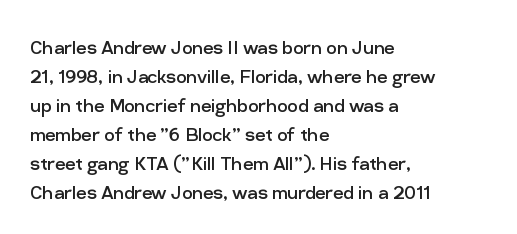
A typesetter would call this zero additional tracking. If you drew a line through each stem, it would be perfectly vertical. This block has exactly the height ordinary leading produces. Teacher's note: observe the even left margin — that is flush-left alignment. The area under the type is left untouched. This is not heavy type; no bold has been used.
